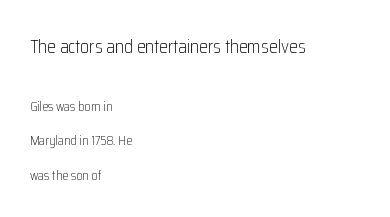
{"italic": "no", "bold": "no", "underline": "no", "align": "left", "line_spacing": "loose", "line_spacing_ratio": 2.45, "letter_spacing": "normal", "letter_spacing_em": 0.0, "larger_block": "first", "size_ratio": 1.43, "glyph_px": 20}
